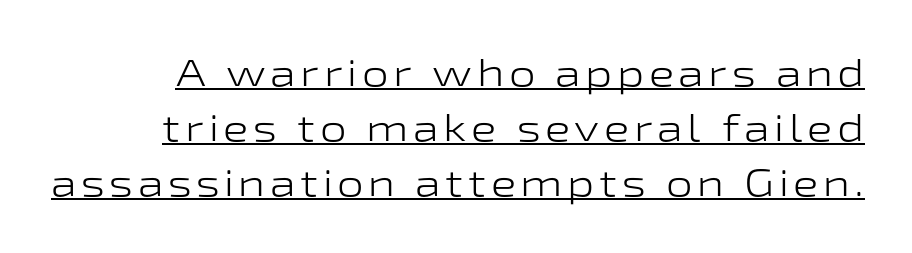
Look at the bottom of the vertical strokes: they stop flat, with no serifs. Weight: in the light-to-regular range. The rendering uses natural spacing where letterforms have individual widths. Notice how a bar underscores the lettering throughout.
